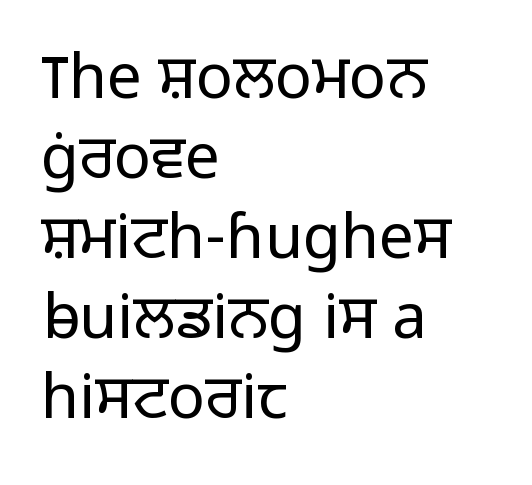
Layout note: lines flush left. Look at the bottom of the vertical strokes: they stop flat, with no serifs. You could not count columns in this text — the font is proportionally spaced. This sample uses an upright cut, with every glyph sitting square on the baseline. Quick note: underline off.
